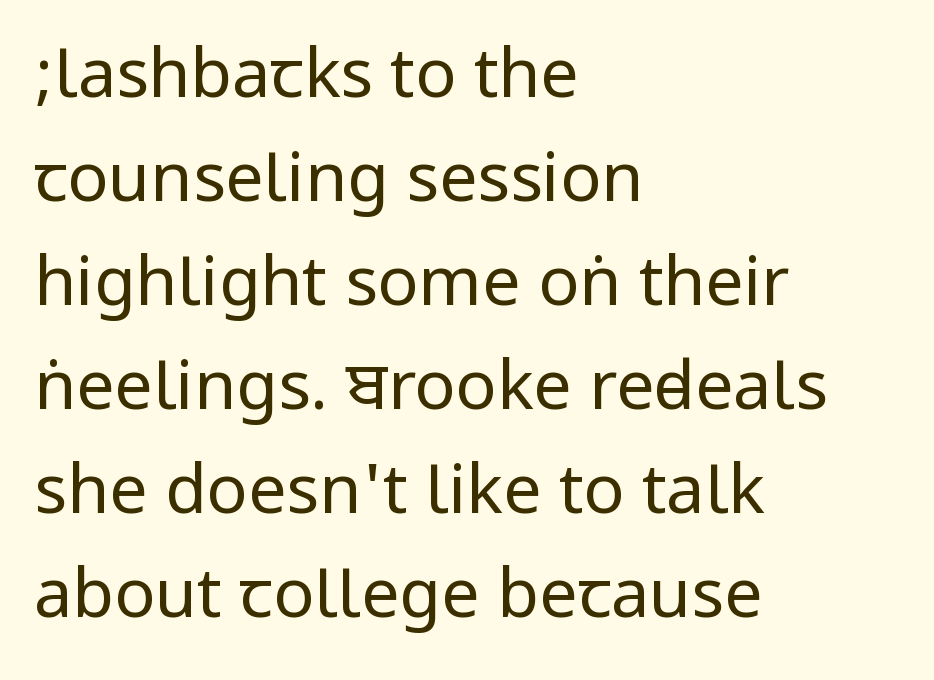
The image shows 68 px regular-weight, condensed sans-serif type, upright; set left-aligned, normal line spacing (1.53x), normal letter spacing, not underlined; low stroke contrast.
